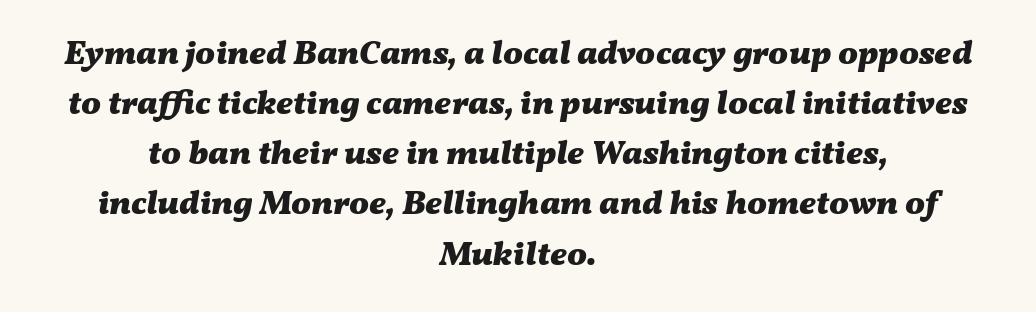
{"italic": "yes", "lean": "right", "slant_degrees": 11, "bold": "yes", "weight": "heavy", "width": "wide", "stroke_contrast": "medium", "x_height": "medium", "monospaced": "no", "underline": "no", "align": "center", "line_spacing": "normal", "line_spacing_ratio": 1.52, "letter_spacing": "normal", "letter_spacing_em": 0.0, "glyph_px": 33}
